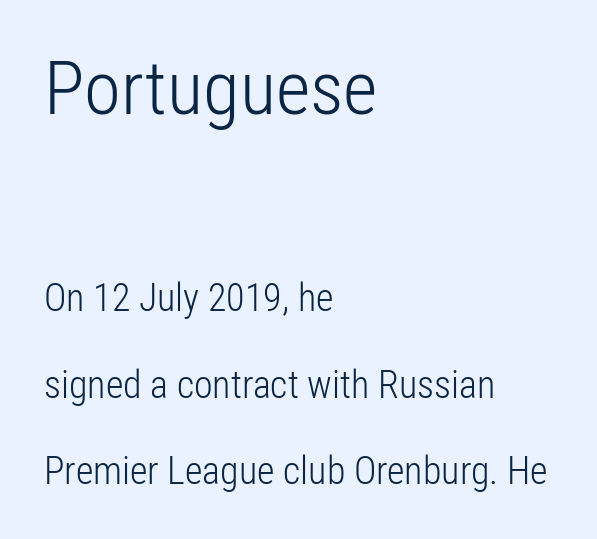
Q: Is the text bold? A: No.
Q: Is the text italic (slanted)? A: No, it is upright.
Q: Is the typeface a serif or a sans-serif typeface? A: Sans-serif.
Q: Is the text underlined? A: No.
Q: How is the paragraph aligned? A: Left-aligned.
Q: Is the spacing between letters normal or unusually wide? A: Normal.
Q: Is the spacing between lines tight, normal or loose? A: Loose.
Q: Which block of text is set in a larger size, the first (top) or the second (bottom)? A: The first (top) one.
Q: Width (condensed, normal, or wide)? A: Condensed.
Q: Stroke contrast? A: Low.
Q: x-height? A: Medium.
Q: Monospaced? A: No.
